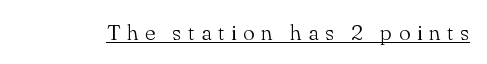
Q: Is the text bold? A: No.
Q: Is the text italic (slanted)? A: No, it is upright.
Q: Is the text underlined? A: Yes.
Q: Is the spacing between letters normal or unusually wide? A: Unusually wide.
